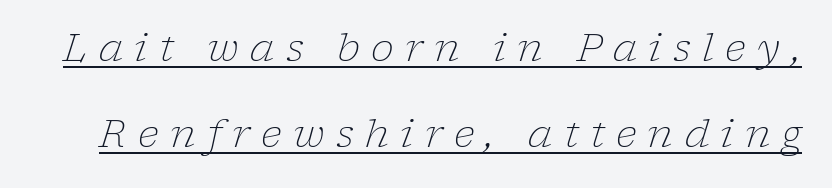
Q: Is the text bold? A: No.
Q: Is the text italic (slanted)? A: Yes, it leans right by about 17 degrees.
Q: Is the typeface a serif or a sans-serif typeface? A: Serif.
Q: Is the text underlined? A: Yes.
Q: Is the spacing between letters normal or unusually wide? A: Unusually wide.
Q: Is the spacing between lines tight, normal or loose? A: Loose.
Q: Width (condensed, normal, or wide)? A: Normal.
Q: Stroke contrast? A: Low.
Q: x-height? A: Medium.
Q: Monospaced? A: No.
